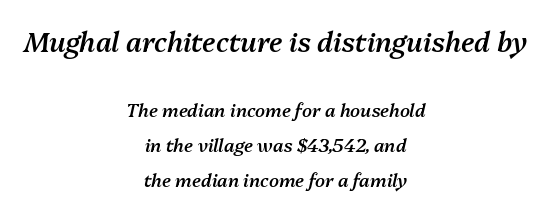
{"italic": "yes", "lean": "right", "slant_degrees": 13, "bold": "semi", "underline": "no", "align": "center", "line_spacing": "loose", "line_spacing_ratio": 1.96, "letter_spacing": "normal", "letter_spacing_em": 0.0, "larger_block": "first", "size_ratio": 1.5, "glyph_px": 27}
